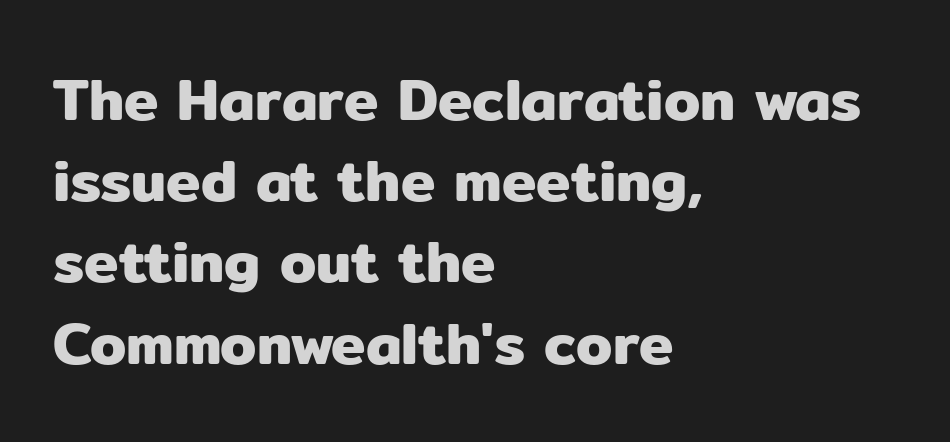
Italic? Not at all — the glyphs are vertical. Rows of type keep a routine distance in the vertical direction. Words float on clear page, feet unadorned. Looks like regular typesetting: each glyph gets only the width it needs.
